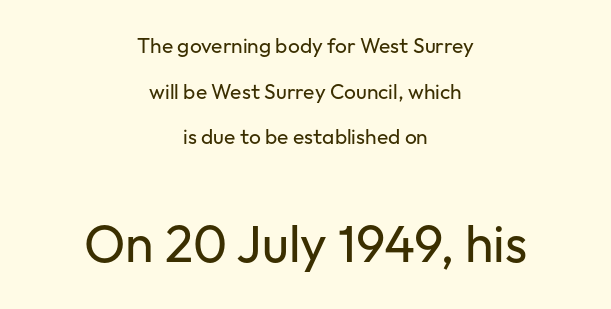
The paragraph has two soft edges and a firm central axis. Type without underlining. No chunkiness to these letters — they're not bold. Italic: no, the glyphs are upright roman. Size hierarchy here favors the trailing block over the leading one.
